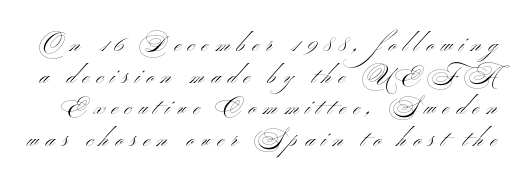
The image shows 23 px text type; set normal line spacing (1.38x), unusually wide letter spacing (+0.32 em), not underlined.
